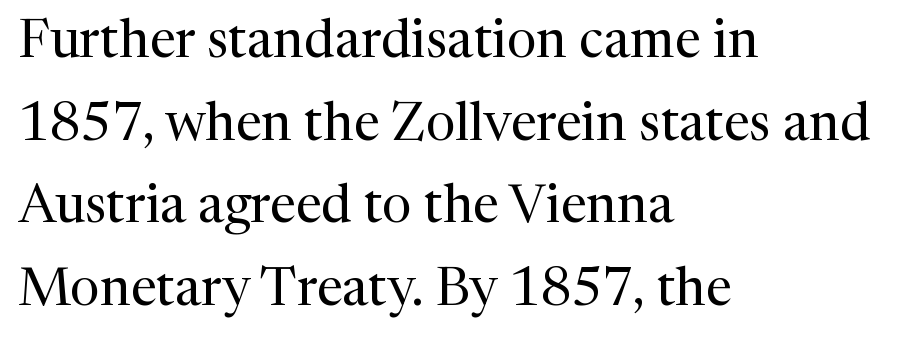
The image shows 53 px regular-weight serif type, upright; set left-aligned, normal line spacing (1.56x), normal letter spacing, not underlined; medium stroke contrast and a medium x-height.
